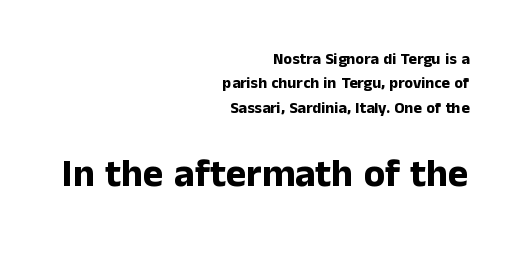
The image shows 39 px bold sans-serif type, upright; set right-aligned, normal line spacing (1.52x), normal letter spacing, not underlined; the second (bottom) block is 2.44x larger; low stroke contrast and a medium x-height.
